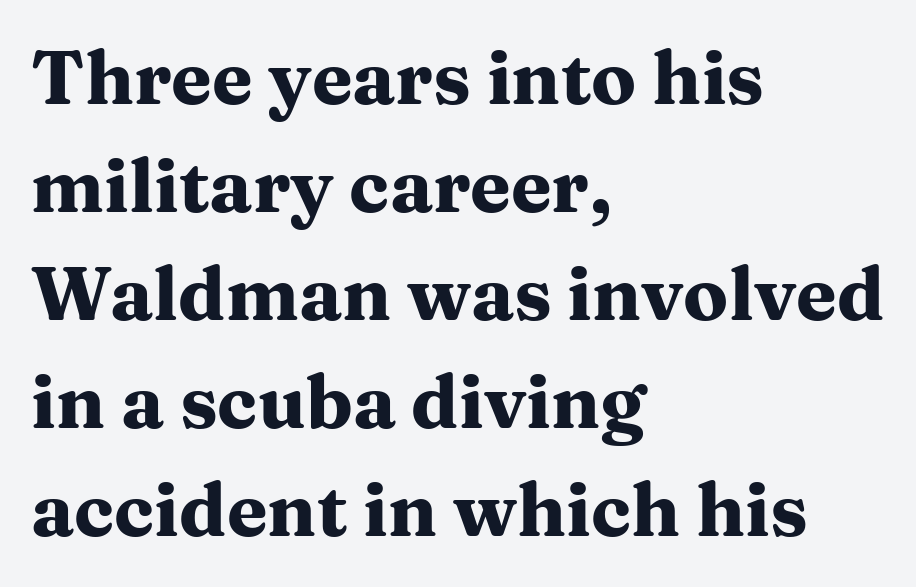
{"serif": "yes", "italic": "no", "bold": "yes", "weight": "heavy", "width": "wide", "stroke_contrast": "medium", "x_height": "medium", "monospaced": "no", "underline": "no", "align": "left", "line_spacing": "normal", "line_spacing_ratio": 1.46, "letter_spacing": "normal", "letter_spacing_em": 0.0, "glyph_px": 74}
